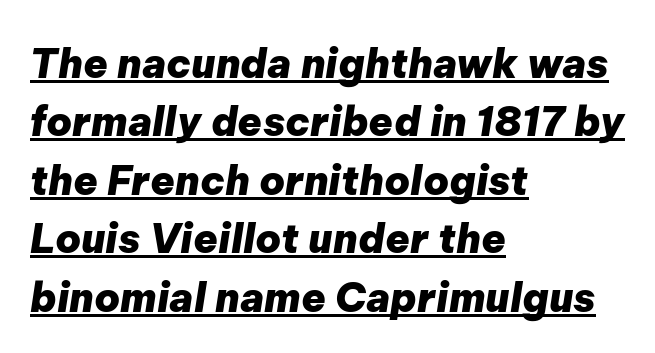
Q: Is the text bold? A: Yes.
Q: Is the text italic (slanted)? A: Yes, it leans right by about 9 degrees.
Q: Is the text underlined? A: Yes.
Q: How is the paragraph aligned? A: Left-aligned.
Q: Is the spacing between letters normal or unusually wide? A: Normal.
Q: Is the spacing between lines tight, normal or loose? A: Normal.
Q: Width (condensed, normal, or wide)? A: Normal.
Q: Stroke contrast? A: Low.
Q: x-height? A: Medium.
Q: Monospaced? A: No.
